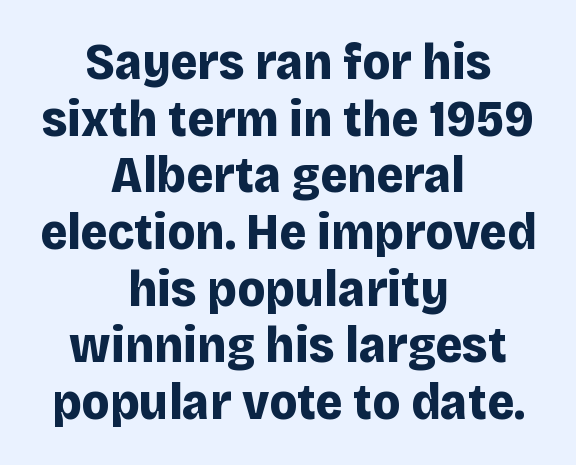
The letters sit at their default tracking, neither squeezed nor spread. On the weight axis this lands at bold, roughly 700. Here the designer chose a conventional face with non-uniform glyph widths. Serifs: no, the terminals of the letterforms are clean.
